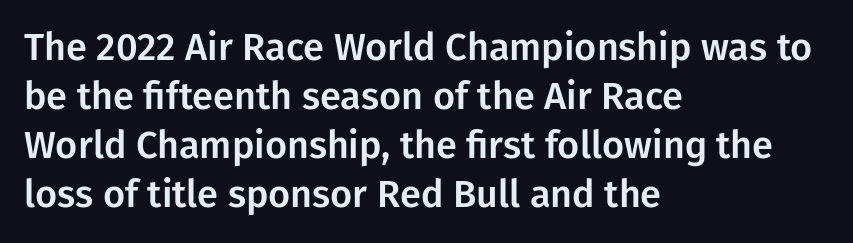
{"serif": "no", "italic": "no", "width": "normal", "stroke_contrast": "low", "x_height": "medium", "monospaced": "no", "underline": "no", "align": "left", "line_spacing": "normal", "line_spacing_ratio": 1.29, "letter_spacing": "normal", "letter_spacing_em": 0.0, "glyph_px": 38}
